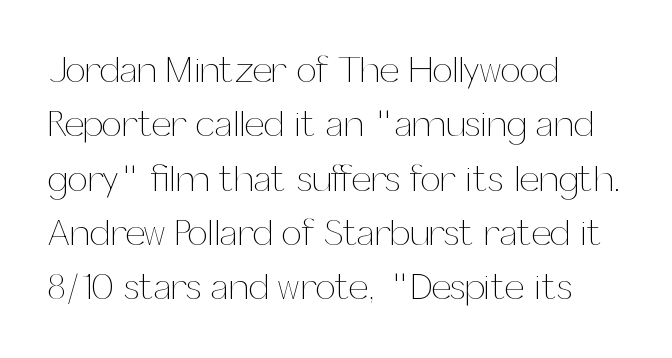
Q: Is the text bold? A: No.
Q: Is the text italic (slanted)? A: No, it is upright.
Q: Is the text underlined? A: No.
Q: How is the paragraph aligned? A: Left-aligned.
Q: Is the spacing between letters normal or unusually wide? A: Normal.
Q: Is the spacing between lines tight, normal or loose? A: Normal.
Q: Width (condensed, normal, or wide)? A: Normal.
Q: Stroke contrast? A: Medium.
Q: x-height? A: Medium.
Q: Monospaced? A: No.
